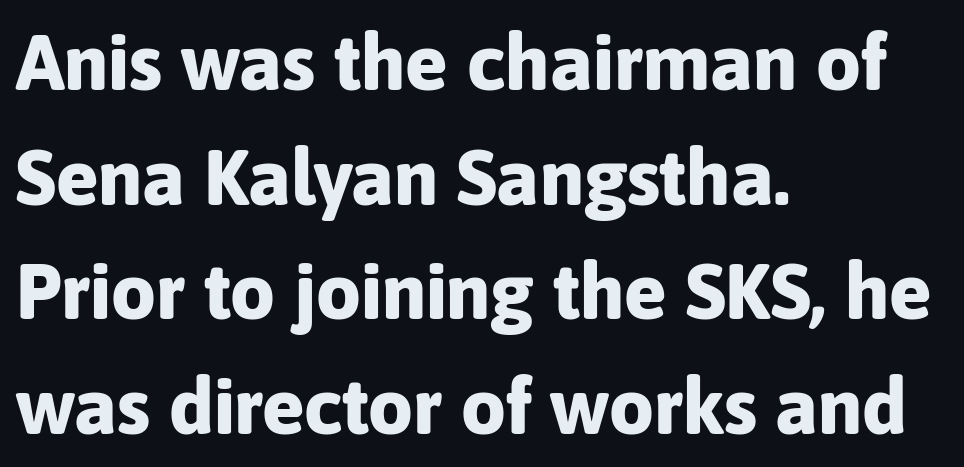
Leftover space on each line is placed entirely after the last word. This sample has the flowing, uneven cadence of proportional lettering. The space between consecutive lines is moderate. Glance below the letters and you will spot only blank space.
